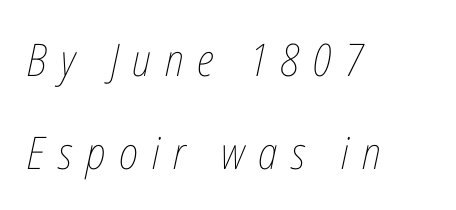
Q: Is the text bold? A: No.
Q: Is the text italic (slanted)? A: Yes, it leans right by about 12 degrees.
Q: Is the text underlined? A: No.
Q: How is the paragraph aligned? A: Left-aligned.
Q: Is the spacing between letters normal or unusually wide? A: Unusually wide.
Q: Is the spacing between lines tight, normal or loose? A: Loose.
Q: Width (condensed, normal, or wide)? A: Condensed.
Q: Stroke contrast? A: Low.
Q: x-height? A: Medium.
Q: Monospaced? A: No.
